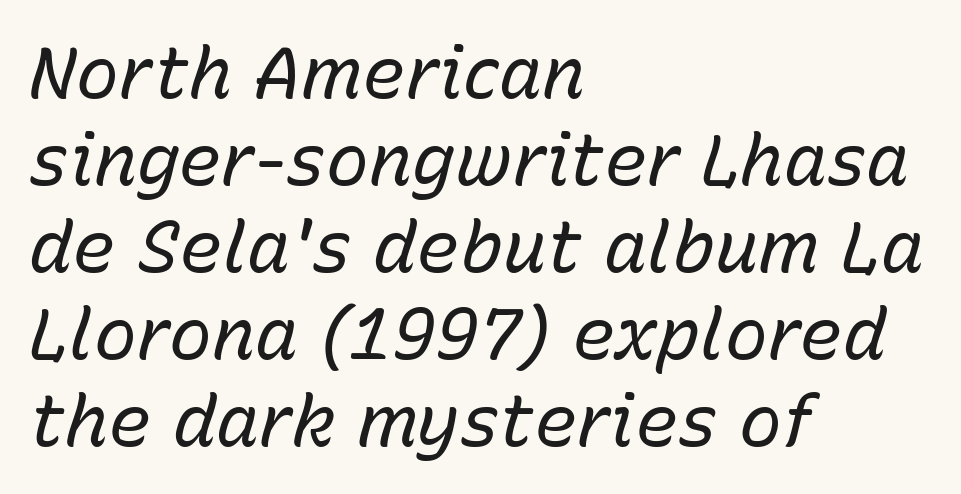
No extra tracking has been applied to these lines. Type without underlining. You could not count columns in this text — the font is proportionally spaced. Is the type heavy? It reads as light-to-regular instead.
